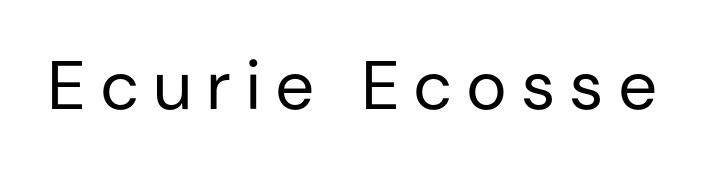
Q: Is the text bold? A: No.
Q: Is the text italic (slanted)? A: No, it is upright.
Q: Is the typeface a serif or a sans-serif typeface? A: Sans-serif.
Q: Is the text underlined? A: No.
Q: Is the spacing between letters normal or unusually wide? A: Unusually wide.
Q: Width (condensed, normal, or wide)? A: Normal.
Q: Stroke contrast? A: Low.
Q: x-height? A: Medium.
Q: Monospaced? A: No.
